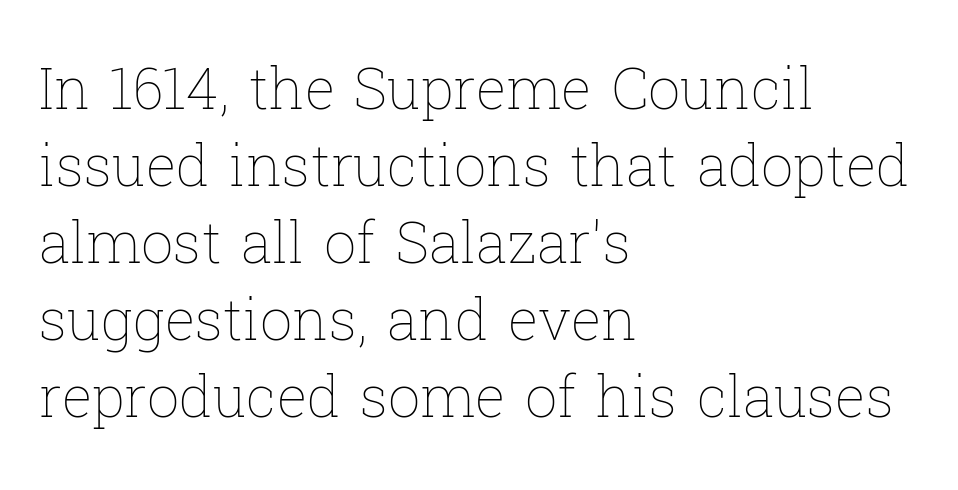
{"italic": "no", "bold": "no", "weight": "thin", "width": "normal", "stroke_contrast": "low", "x_height": "medium", "monospaced": "no", "underline": "no", "align": "left", "line_spacing": "normal", "line_spacing_ratio": 1.35, "letter_spacing": "normal", "letter_spacing_em": 0.0, "glyph_px": 57}
